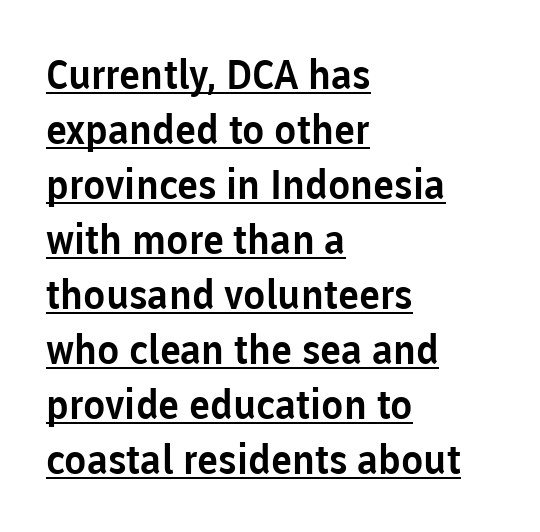
Q: Is the text italic (slanted)? A: No, it is upright.
Q: Is the typeface a serif or a sans-serif typeface? A: Sans-serif.
Q: Is the text underlined? A: Yes.
Q: How is the paragraph aligned? A: Left-aligned.
Q: Is the spacing between letters normal or unusually wide? A: Normal.
Q: Is the spacing between lines tight, normal or loose? A: Normal.
Q: Width (condensed, normal, or wide)? A: Normal.
Q: Stroke contrast? A: Low.
Q: x-height? A: Medium.
Q: Monospaced? A: No.
